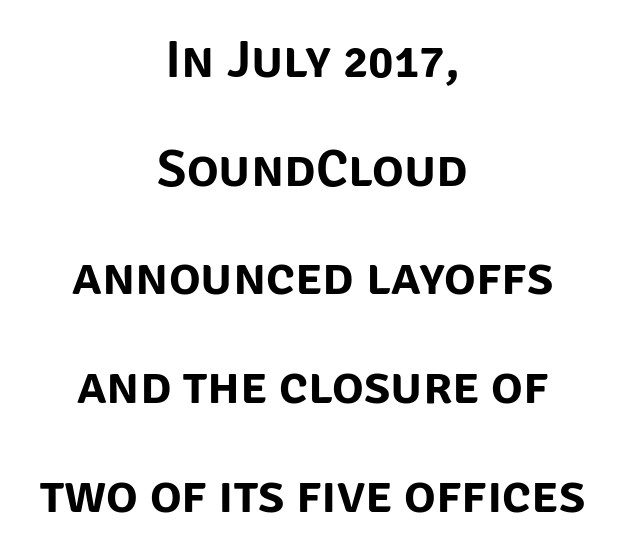
Q: Is the text italic (slanted)? A: No, it is upright.
Q: Is the typeface a serif or a sans-serif typeface? A: Sans-serif.
Q: Is the text underlined? A: No.
Q: How is the paragraph aligned? A: Centered.
Q: Is the spacing between letters normal or unusually wide? A: Normal.
Q: Is the spacing between lines tight, normal or loose? A: Loose.
Q: Width (condensed, normal, or wide)? A: Normal.
Q: Stroke contrast? A: Low.
Q: x-height? A: Large.
Q: Monospaced? A: No.
